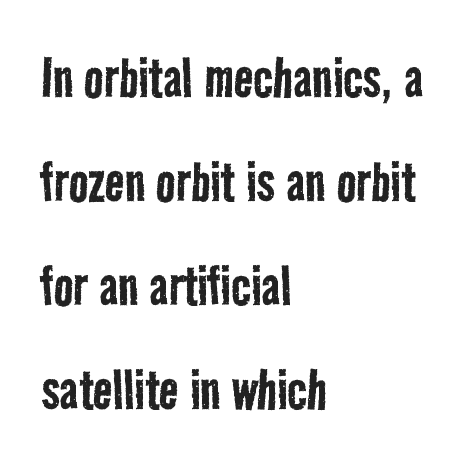
Q: Is the text bold? A: No.
Q: Is the typeface a serif or a sans-serif typeface? A: Sans-serif.
Q: Is the text underlined? A: No.
Q: How is the paragraph aligned? A: Left-aligned.
Q: Is the spacing between letters normal or unusually wide? A: Normal.
Q: Is the spacing between lines tight, normal or loose? A: Normal.
Q: Width (condensed, normal, or wide)? A: Condensed.
Q: Stroke contrast? A: Low.
Q: x-height? A: Medium.
Q: Monospaced? A: No.
